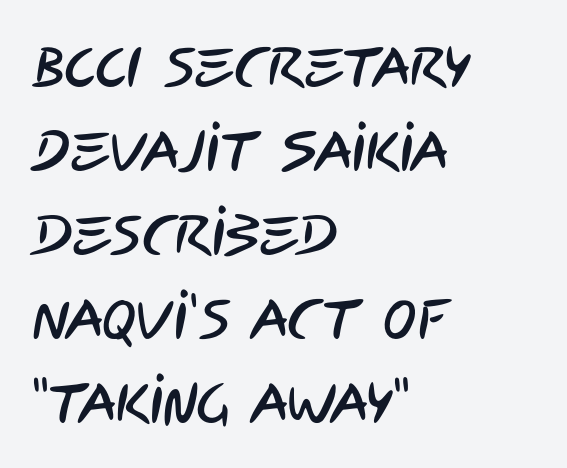
Notice how descenders clear the ascenders below comfortably — that's standard leading. Is this a fixed-width face? No — the glyphs have proportional, varying widths. The type family on display is of the sans-serif kind. Nothing unusual about the tracking: characters are spaced as the font intends.
